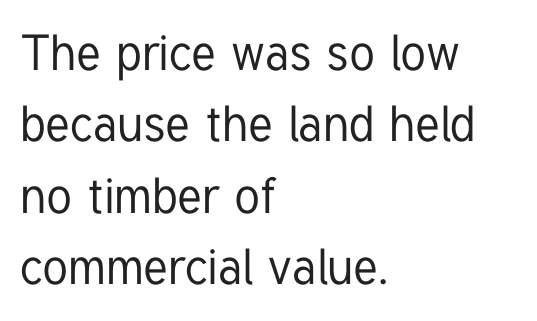
The type is set solid horizontally, with unmodified tracking. Stroke terminals: plain, sans-serif. The letters stand upright; this is a roman face. The lines are quadded left. Note the varied advance widths — an 'i' is clearly narrower than an 'm'.
